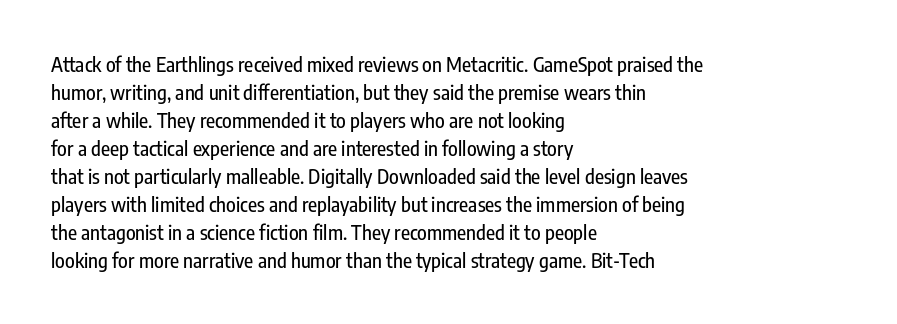
The image shows 20 px text type, upright; set left-aligned, normal line spacing (1.4x), normal letter spacing, not underlined.
